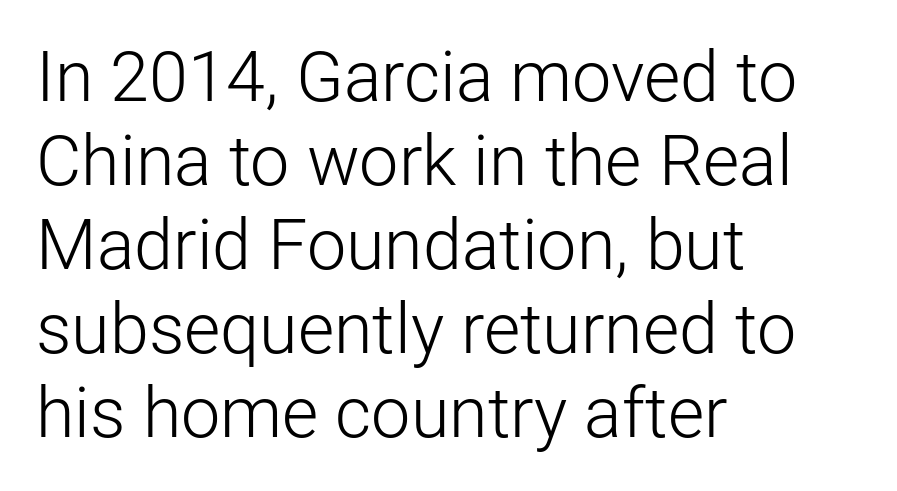
The image shows 70 px light sans-serif type, upright; set left-aligned, line spacing 1.2x, normal letter spacing, not underlined; low stroke contrast and a medium x-height.
